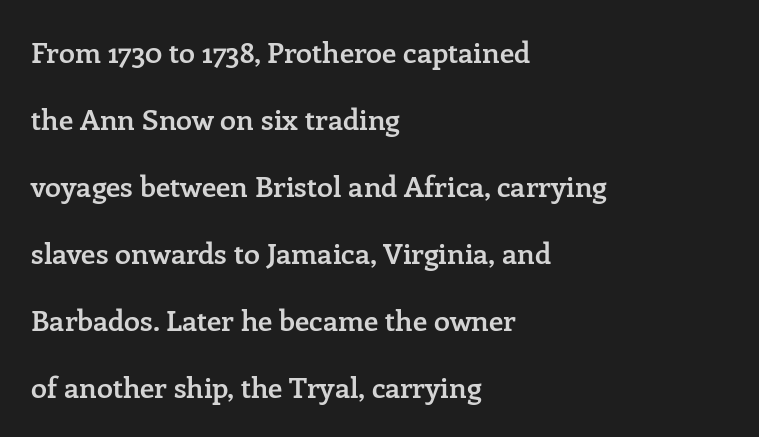
The image shows 29 px semibold serif type, upright; set left-aligned, loose line spacing (2.31x), normal letter spacing, not underlined; low stroke contrast and a medium x-height.
